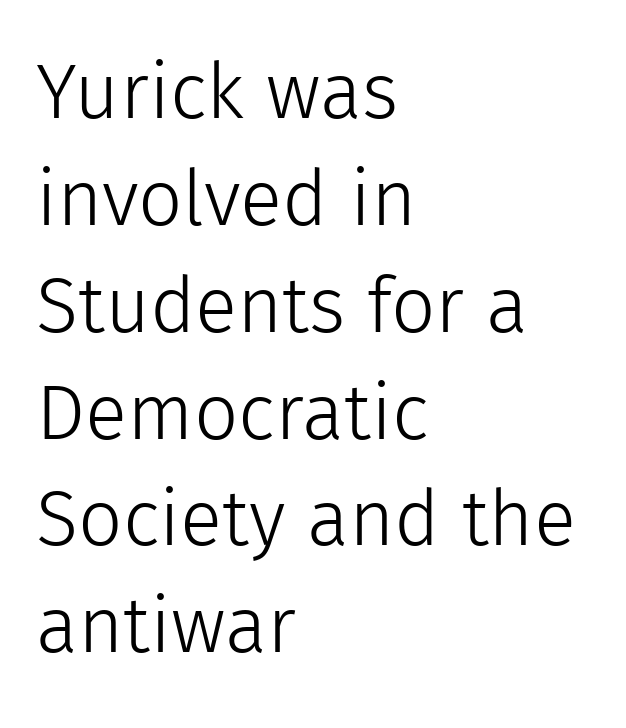
Q: Is the text bold? A: No.
Q: Is the text italic (slanted)? A: No, it is upright.
Q: Is the typeface a serif or a sans-serif typeface? A: Sans-serif.
Q: Is the text underlined? A: No.
Q: How is the paragraph aligned? A: Left-aligned.
Q: Is the spacing between letters normal or unusually wide? A: Normal.
Q: Is the spacing between lines tight, normal or loose? A: Normal.
Q: Width (condensed, normal, or wide)? A: Normal.
Q: x-height? A: Medium.
Q: Monospaced? A: No.
